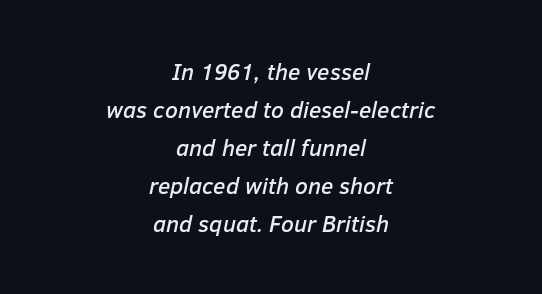
{"italic": "yes", "lean": "right", "slant_degrees": 12, "underline": "no", "align": "center", "line_spacing": "normal", "line_spacing_ratio": 1.65, "letter_spacing": "normal", "letter_spacing_em": 0.0, "glyph_px": 23}
